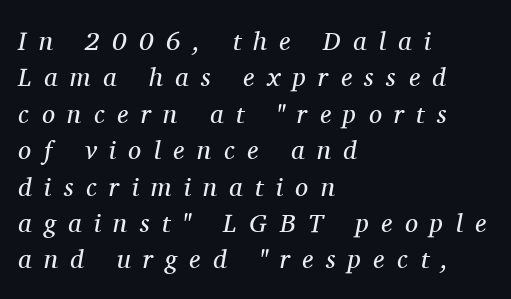
The image shows 26 px text type, italic (leaning right); set left-aligned, normal line spacing (1.4x), unusually wide letter spacing (+0.48 em), not underlined.
